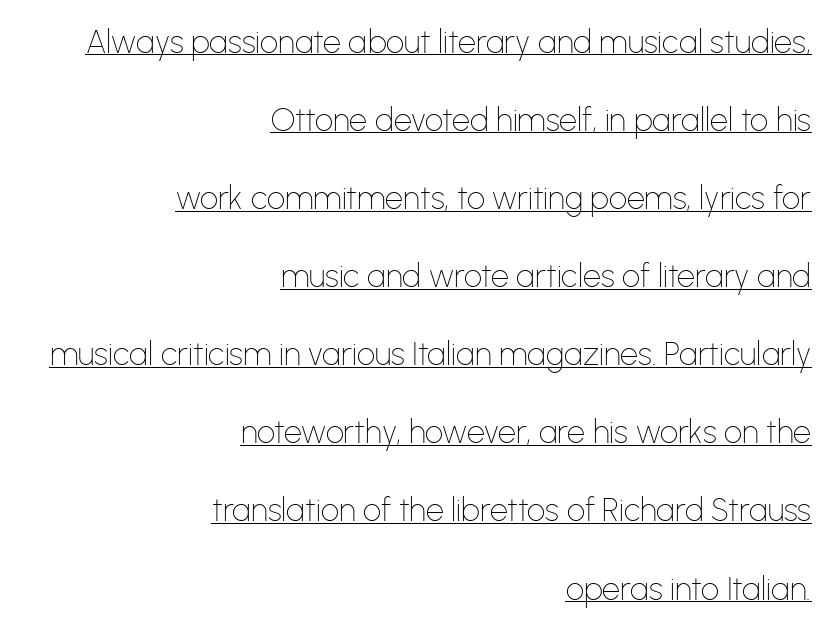
The image shows 32 px thin sans-serif type, upright; set right-aligned, loose line spacing (2.44x), normal letter spacing, underlined; low stroke contrast and a medium x-height.
